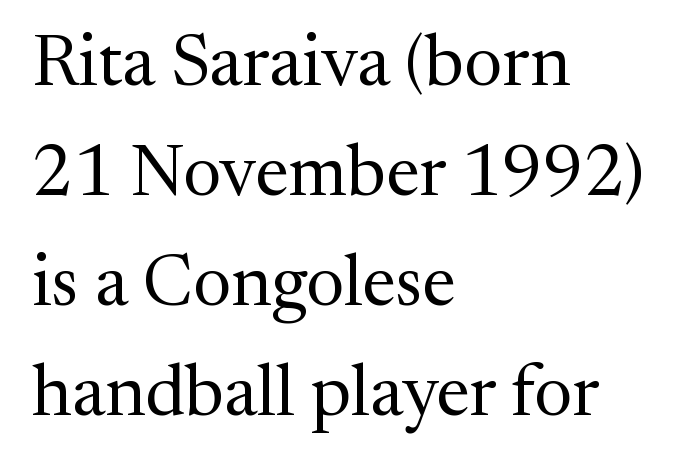
Q: Is the text bold? A: No.
Q: Is the text italic (slanted)? A: No, it is upright.
Q: Is the typeface a serif or a sans-serif typeface? A: Serif.
Q: Is the text underlined? A: No.
Q: How is the paragraph aligned? A: Left-aligned.
Q: Is the spacing between letters normal or unusually wide? A: Normal.
Q: Is the spacing between lines tight, normal or loose? A: Normal.
Q: Width (condensed, normal, or wide)? A: Normal.
Q: Stroke contrast? A: Medium.
Q: x-height? A: Medium.
Q: Monospaced? A: No.
